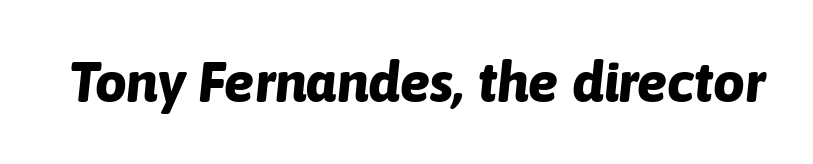
Q: Is the text bold? A: Yes.
Q: Is the text italic (slanted)? A: Yes, it leans right by about 6 degrees.
Q: Is the text underlined? A: No.
Q: Is the spacing between letters normal or unusually wide? A: Normal.
Q: Width (condensed, normal, or wide)? A: Normal.
Q: Stroke contrast? A: Low.
Q: x-height? A: Medium.
Q: Monospaced? A: No.
